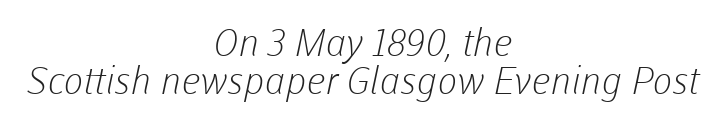
Q: Is the text bold? A: No.
Q: Is the typeface a serif or a sans-serif typeface? A: Sans-serif.
Q: Is the text underlined? A: No.
Q: How is the paragraph aligned? A: Centered.
Q: Is the spacing between letters normal or unusually wide? A: Normal.
Q: Is the spacing between lines tight, normal or loose? A: Tight.
Q: Width (condensed, normal, or wide)? A: Normal.
Q: Stroke contrast? A: Low.
Q: x-height? A: Medium.
Q: Monospaced? A: No.
